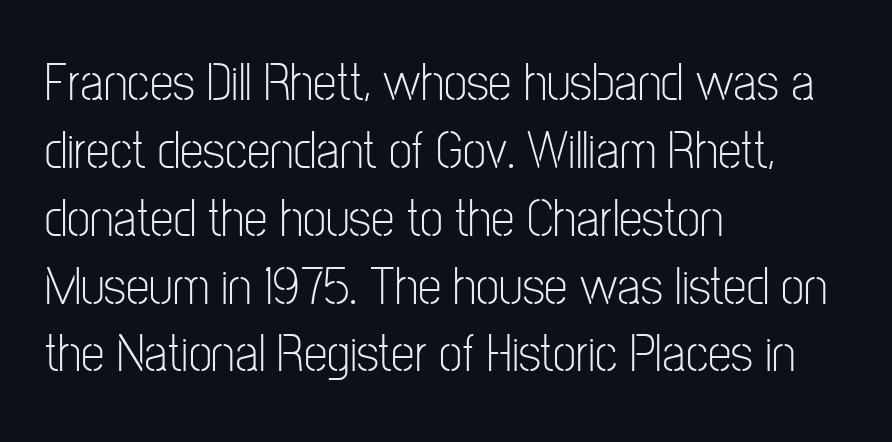
Q: Is the text bold? A: No.
Q: Is the text italic (slanted)? A: No, it is upright.
Q: Is the typeface a serif or a sans-serif typeface? A: Sans-serif.
Q: Is the text underlined? A: No.
Q: How is the paragraph aligned? A: Left-aligned.
Q: Is the spacing between letters normal or unusually wide? A: Normal.
Q: Is the spacing between lines tight, normal or loose? A: Normal.
Q: Width (condensed, normal, or wide)? A: Condensed.
Q: Stroke contrast? A: Low.
Q: x-height? A: Medium.
Q: Monospaced? A: No.
